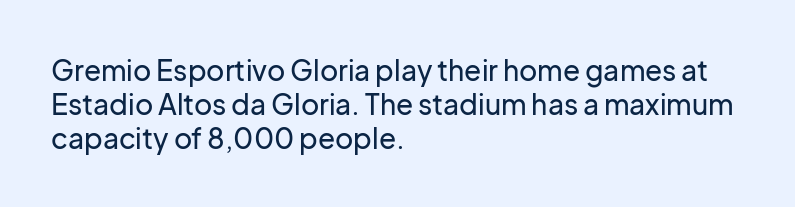
The image shows 28 px sans-serif type, upright; set left-aligned, line spacing 1.21x, normal letter spacing, not underlined; low stroke contrast and a medium x-height.
